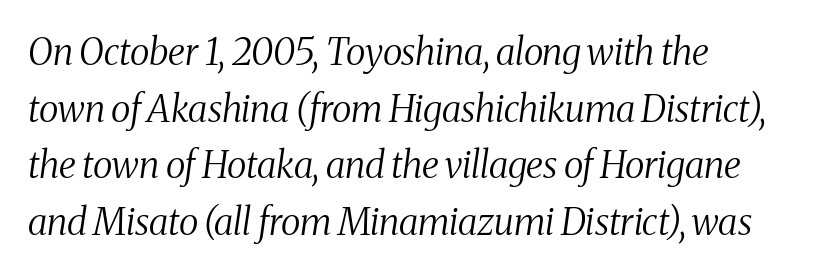
Are there feet on the stems? There are — it's a serif. You could not count columns in this text — the font is proportionally spaced. Nothing heavy about these letters — not bold at all. Descenders are the only things crossing below the line. The whole block is typeset with a tilt. This block has exactly the height ordinary leading produces.
